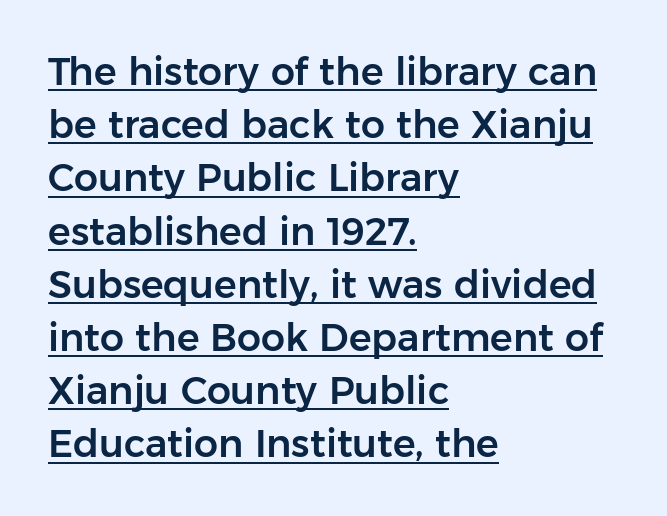
{"serif": "no", "italic": "no", "width": "normal", "stroke_contrast": "low", "x_height": "medium", "monospaced": "no", "underline": "yes", "align": "left", "line_spacing": "normal", "line_spacing_ratio": 1.4, "letter_spacing": "normal", "letter_spacing_em": 0.0, "glyph_px": 38}
